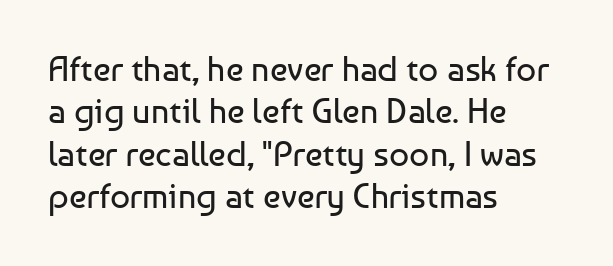
{"serif": "no", "italic": "no", "bold": "no", "weight": "regular", "width": "normal", "stroke_contrast": "low", "x_height": "medium", "monospaced": "no", "underline": "no", "align": "left", "line_spacing_ratio": 1.21, "letter_spacing": "normal", "letter_spacing_em": 0.0, "glyph_px": 35}
